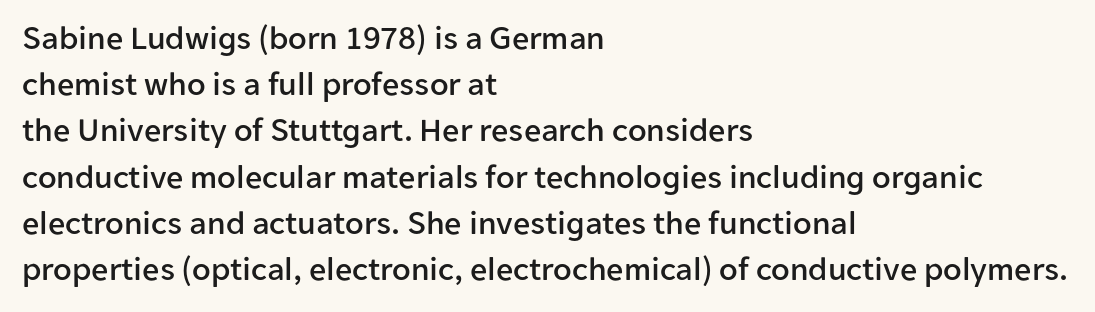
The lettering holds an erect, upright posture throughout. The space beneath each line is pristine and unruled. Regarding serifs, this sample does without them. These lines stack with their left ends in a neat column. The rendering uses natural spacing where letterforms have individual widths.
